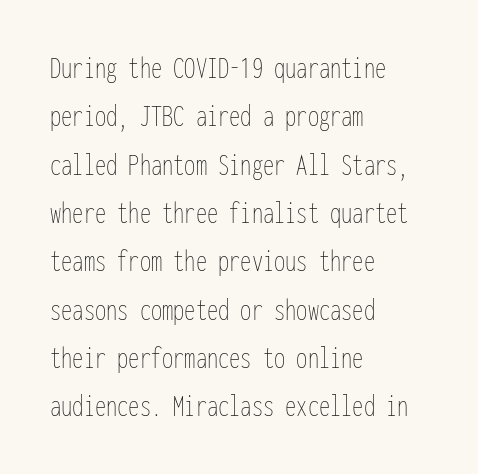
Q: Is the text bold? A: No.
Q: Is the text italic (slanted)? A: No, it is upright.
Q: Is the text underlined? A: No.
Q: How is the paragraph aligned? A: Left-aligned.
Q: Is the spacing between letters normal or unusually wide? A: Normal.
Q: Is the spacing between lines tight, normal or loose? A: Normal.
Q: Width (condensed, normal, or wide)? A: Condensed.
Q: Stroke contrast? A: Low.
Q: x-height? A: Medium.
Q: Monospaced? A: Yes.
